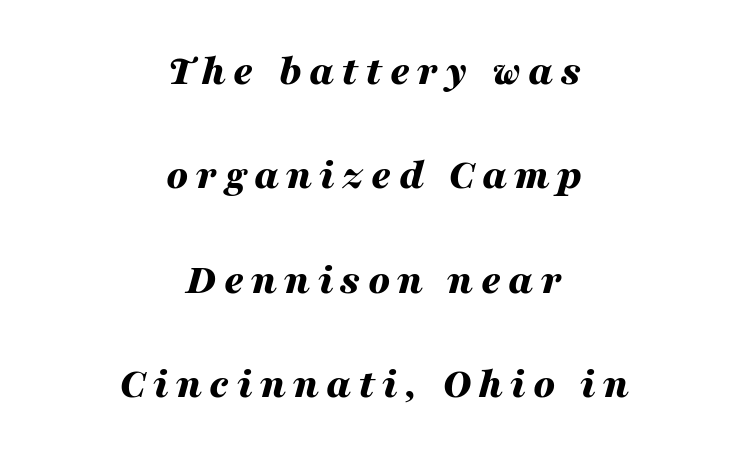
{"italic": "yes", "lean": "right", "slant_degrees": 16, "bold": "yes", "weight": "bold", "width": "wide", "stroke_contrast": "medium", "x_height": "medium", "monospaced": "no", "underline": "no", "align": "center", "line_spacing": "loose", "line_spacing_ratio": 2.43, "glyph_px": 43}
